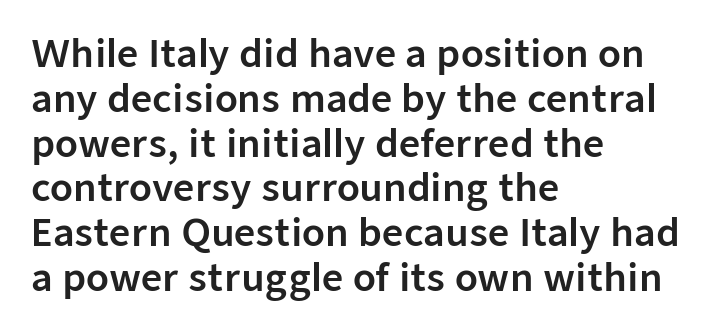
The image shows 37 px sans-serif type, upright; set left-aligned, line spacing 1.21x, normal letter spacing, not underlined; low stroke contrast and a medium x-height.
